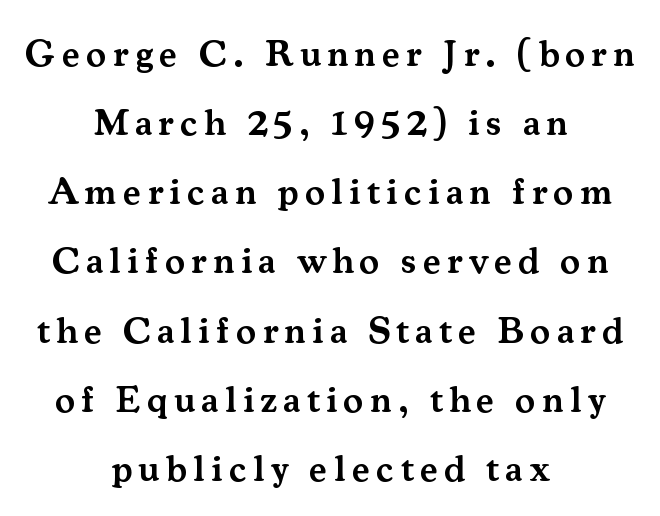
{"serif": "yes", "italic": "no", "bold": "semi", "weight": "semibold", "width": "normal", "stroke_contrast": "medium", "x_height": "small", "monospaced": "no", "underline": "no", "align": "center", "line_spacing_ratio": 1.82, "glyph_px": 38}
